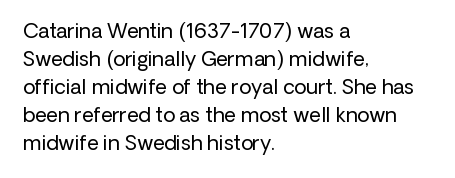
The image shows 20 px text type, upright; set left-aligned, normal line spacing (1.4x), normal letter spacing, not underlined.
